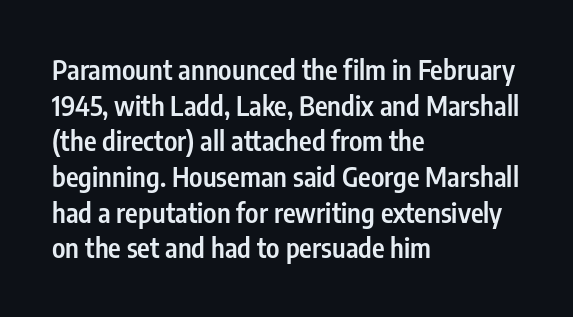
Compared with an ordinary text face, these strokes are moderately heavier — a semibold. The type sits square on the baseline with zero lean. The letters sit at their default tracking, neither squeezed nor spread. A normal amount of white space separates one row of letters from the next.
